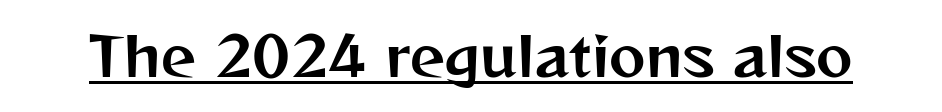
Q: Is the text italic (slanted)? A: No, it is upright.
Q: Is the typeface a serif or a sans-serif typeface? A: Sans-serif.
Q: Is the text underlined? A: Yes.
Q: Is the spacing between letters normal or unusually wide? A: Normal.
Q: Width (condensed, normal, or wide)? A: Normal.
Q: Stroke contrast? A: Medium.
Q: x-height? A: Medium.
Q: Monospaced? A: No.
